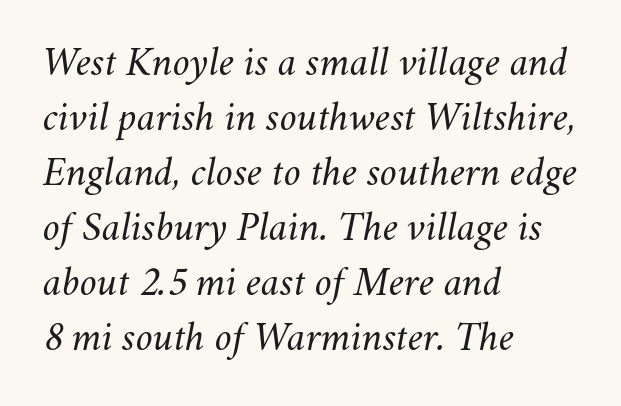
{"italic": "yes", "lean": "right", "slant_degrees": 11, "bold": "no", "weight": "light", "width": "normal", "stroke_contrast": "medium", "x_height": "small", "monospaced": "no", "underline": "no", "align": "left", "line_spacing": "normal", "line_spacing_ratio": 1.28, "letter_spacing": "normal", "letter_spacing_em": 0.0, "glyph_px": 43}
